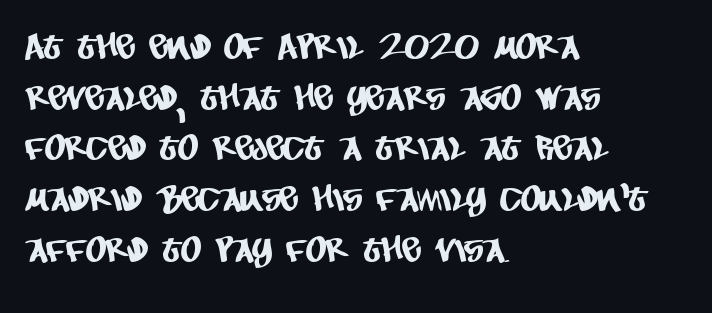
Q: Is the typeface a serif or a sans-serif typeface? A: Sans-serif.
Q: Is the text underlined? A: No.
Q: How is the paragraph aligned? A: Left-aligned.
Q: Is the spacing between letters normal or unusually wide? A: Normal.
Q: Is the spacing between lines tight, normal or loose? A: Normal.
Q: Width (condensed, normal, or wide)? A: Condensed.
Q: Stroke contrast? A: Low.
Q: x-height? A: Large.
Q: Monospaced? A: No.
